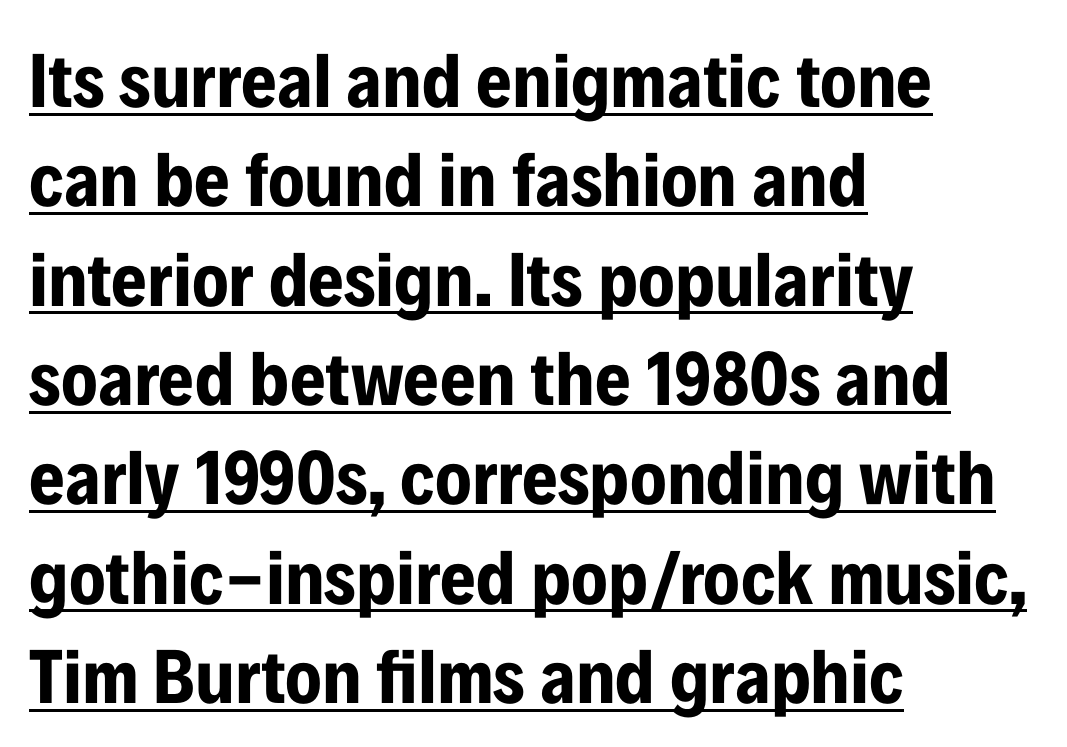
The image shows 77 px bold, condensed sans-serif type, upright; set left-aligned, normal line spacing (1.29x), normal letter spacing, underlined; low stroke contrast and a medium x-height.
